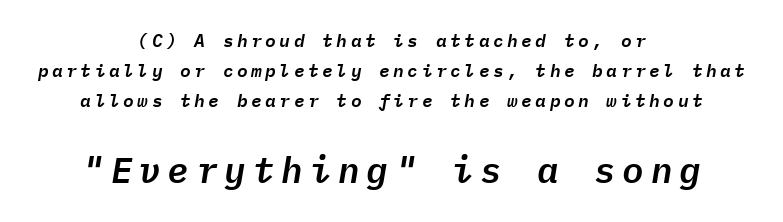
The image shows 36 px text type, italic (leaning right), monospaced; set centered, normal line spacing (1.66x), not underlined; the second (bottom) block is 2.0x larger; low stroke contrast and a medium x-height.
